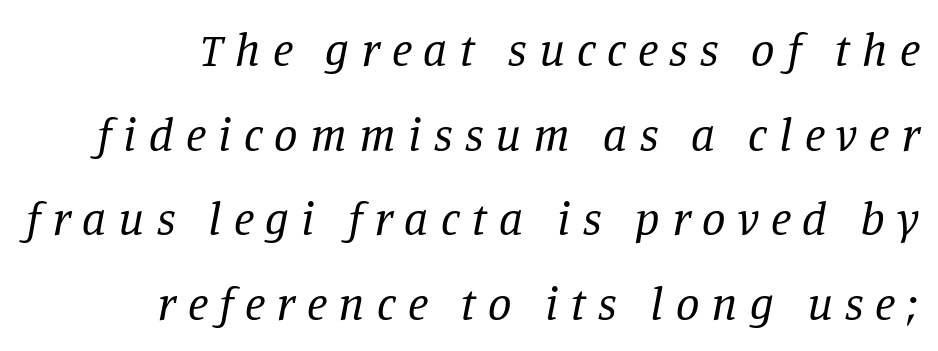
Italic? Definitely — the glyphs are oblique. These lines are rendered in a variable-pitch font. Visually the block forms a straight wall on the right and a jagged coastline on the left. Quick note: underline off. This is serif lettering, the kind often seen in printed books. This rendering widens character spacing well past its baseline value.
